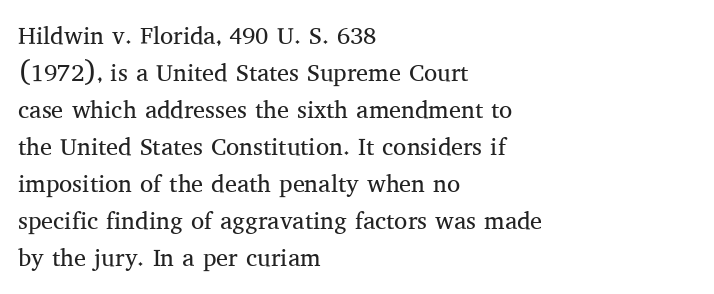
Q: Is the text bold? A: No.
Q: Is the text italic (slanted)? A: No, it is upright.
Q: Is the text underlined? A: No.
Q: How is the paragraph aligned? A: Left-aligned.
Q: Is the spacing between letters normal or unusually wide? A: Normal.
Q: Is the spacing between lines tight, normal or loose? A: Normal.
